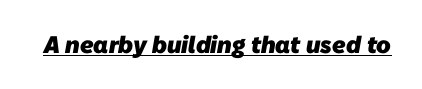
Q: Is the text bold? A: Yes.
Q: Is the text underlined? A: Yes.
Q: Is the spacing between letters normal or unusually wide? A: Normal.
